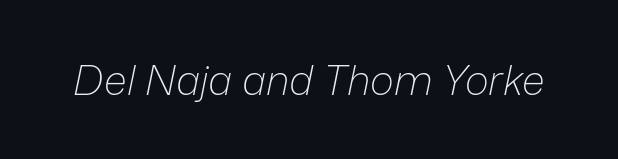
Q: Is the text bold? A: No.
Q: Is the text italic (slanted)? A: Yes, it leans right by about 12 degrees.
Q: Is the text underlined? A: No.
Q: Is the spacing between letters normal or unusually wide? A: Normal.
Q: Width (condensed, normal, or wide)? A: Normal.
Q: Stroke contrast? A: Low.
Q: x-height? A: Medium.
Q: Monospaced? A: No.
